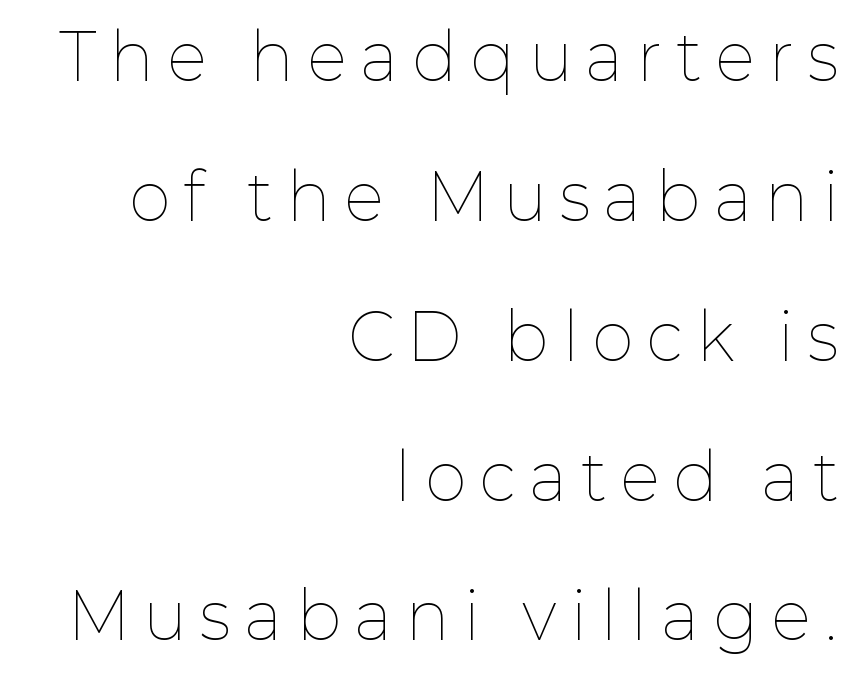
{"italic": "no", "bold": "no", "weight": "thin", "width": "normal", "stroke_contrast": "low", "x_height": "medium", "monospaced": "no", "underline": "no", "align": "right", "line_spacing": "loose", "line_spacing_ratio": 2.22, "letter_spacing": "wide", "letter_spacing_em": 0.24, "glyph_px": 63}
